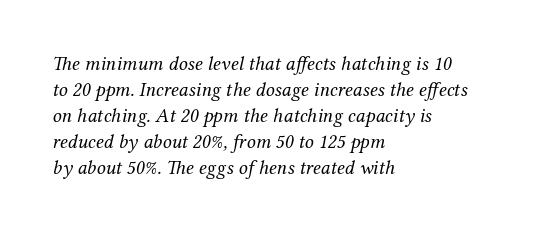
The image shows 20 px text type, italic (leaning right); set left-aligned, normal line spacing (1.3x), normal letter spacing, not underlined.
